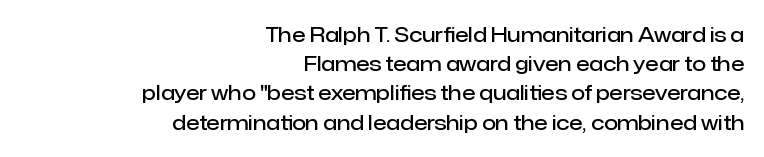
The image shows 20 px text type, upright; set right-aligned, normal line spacing (1.46x), normal letter spacing, not underlined.
